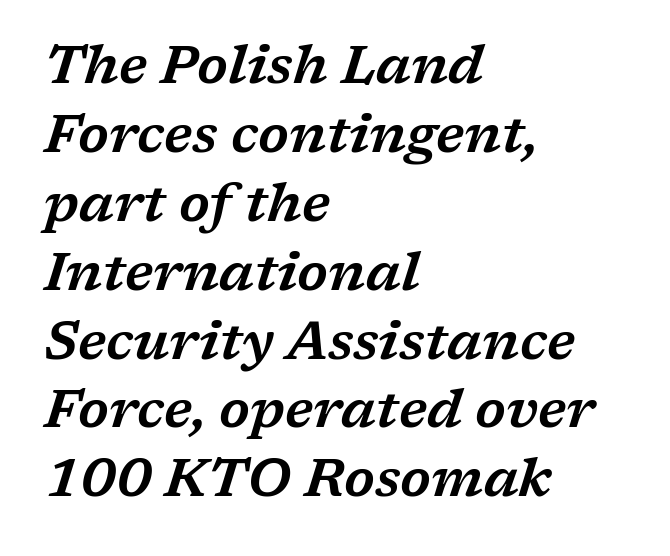
Nothing unusual about the tracking: characters are spaced as the font intends. Unmarked baselines from the first word to the last. This rendering employs a face with finishing strokes, i.e., a serif. This sample is left-justified, so line endings fall wherever the words run out. How would I describe the line gaps? Plain and ordinary. Characters are canted at an angle relative to the baseline's perpendicular.
